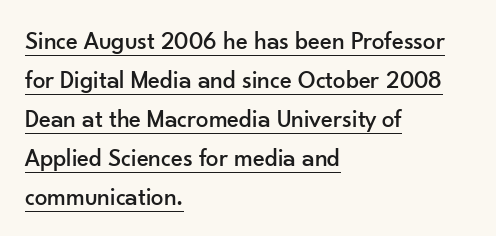
The image shows 25 px text type, upright; set left-aligned, normal line spacing (1.56x), normal letter spacing, underlined.
